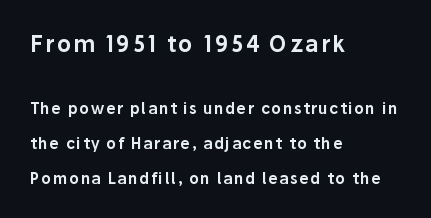
The space between consecutive lines is lavish. Visually the block forms a straight wall on the left and a jagged coastline on the right. Posture: upright roman. The designer gave the opening block more size than the closing block. Honestly, there is no underline to notice here at all.
